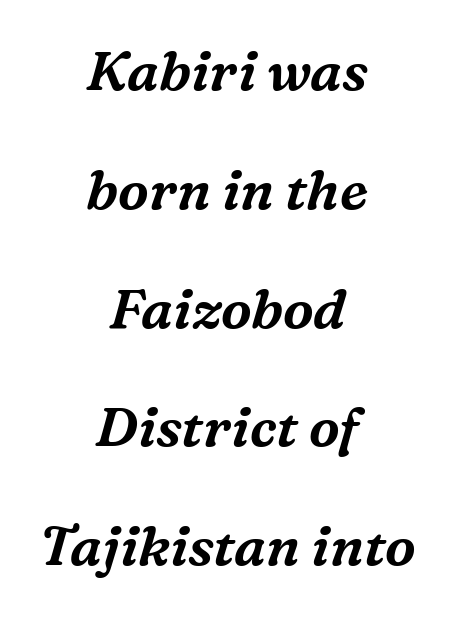
{"serif": "yes", "italic": "yes", "lean": "right", "slant_degrees": 16, "width": "normal", "stroke_contrast": "medium", "x_height": "medium", "monospaced": "no", "underline": "no", "align": "center", "line_spacing": "loose", "line_spacing_ratio": 2.16, "letter_spacing": "normal", "letter_spacing_em": 0.0, "glyph_px": 55}
